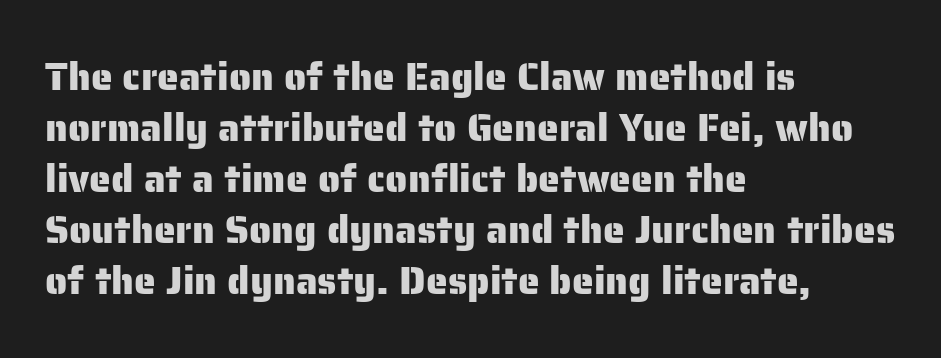
Look at the tracking — it's just the regular setting, nothing added. Line starts are locked; line ends wander. The passage shown is typeset with a sans-serif family. Words float on clear page, feet unadorned. Each letter keeps its own natural width here, so spacing adapts to shape.
